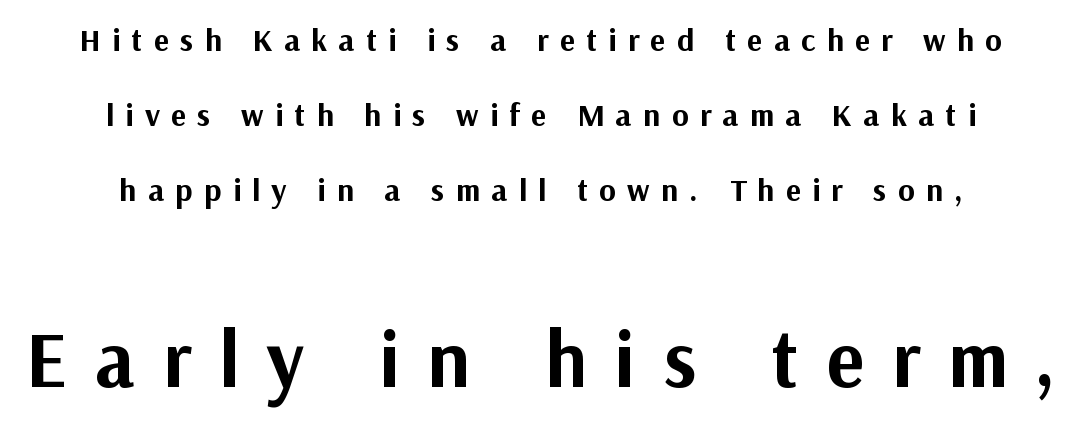
Q: Is the text bold? A: Yes.
Q: Is the text italic (slanted)? A: No, it is upright.
Q: Is the typeface a serif or a sans-serif typeface? A: Sans-serif.
Q: Is the text underlined? A: No.
Q: How is the paragraph aligned? A: Centered.
Q: Is the spacing between letters normal or unusually wide? A: Unusually wide.
Q: Is the spacing between lines tight, normal or loose? A: Loose.
Q: Which block of text is set in a larger size, the first (top) or the second (bottom)? A: The second (bottom) one.
Q: Width (condensed, normal, or wide)? A: Normal.
Q: Stroke contrast? A: Medium.
Q: x-height? A: Medium.
Q: Monospaced? A: No.
